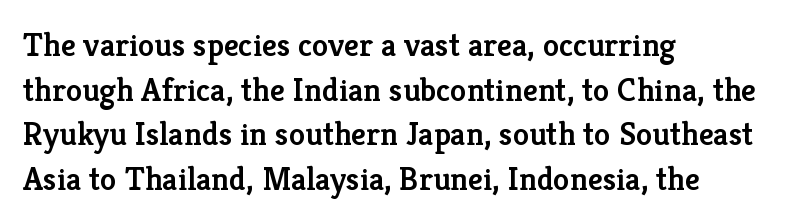
The image shows 33 px semibold serif type, upright; set left-aligned, normal line spacing (1.35x), normal letter spacing, not underlined; low stroke contrast and a medium x-height.
